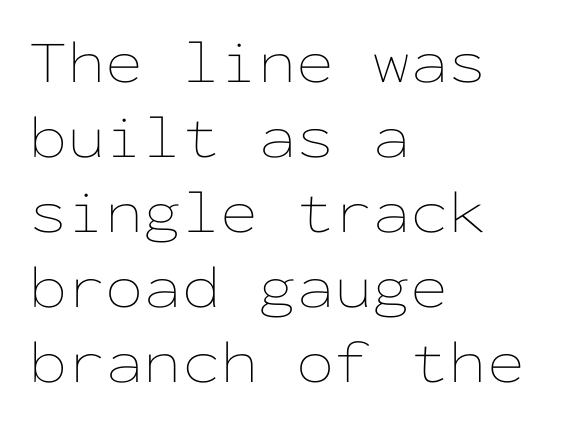
Q: Is the text bold? A: No.
Q: Is the text italic (slanted)? A: No, it is upright.
Q: Is the text underlined? A: No.
Q: How is the paragraph aligned? A: Left-aligned.
Q: Is the spacing between letters normal or unusually wide? A: Normal.
Q: Width (condensed, normal, or wide)? A: Wide.
Q: Stroke contrast? A: Low.
Q: x-height? A: Medium.
Q: Monospaced? A: Yes.
